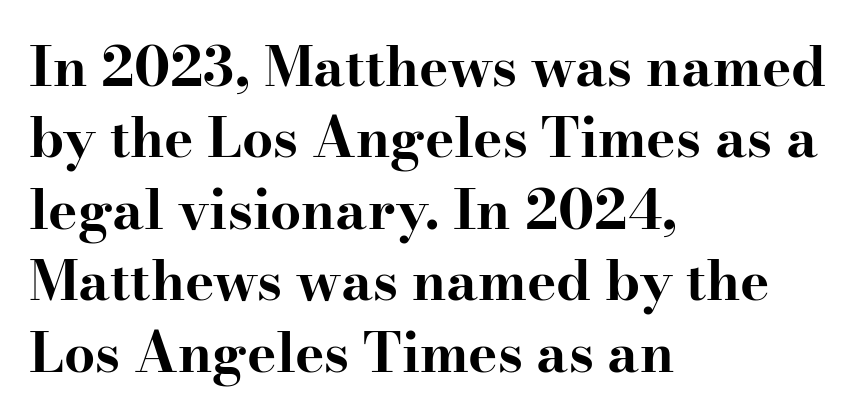
Q: Is the text bold? A: Yes.
Q: Is the text italic (slanted)? A: No, it is upright.
Q: Is the typeface a serif or a sans-serif typeface? A: Serif.
Q: Is the text underlined? A: No.
Q: How is the paragraph aligned? A: Left-aligned.
Q: Is the spacing between letters normal or unusually wide? A: Normal.
Q: Is the spacing between lines tight, normal or loose? A: Normal.
Q: Width (condensed, normal, or wide)? A: Wide.
Q: Stroke contrast? A: High.
Q: x-height? A: Small.
Q: Monospaced? A: No.
